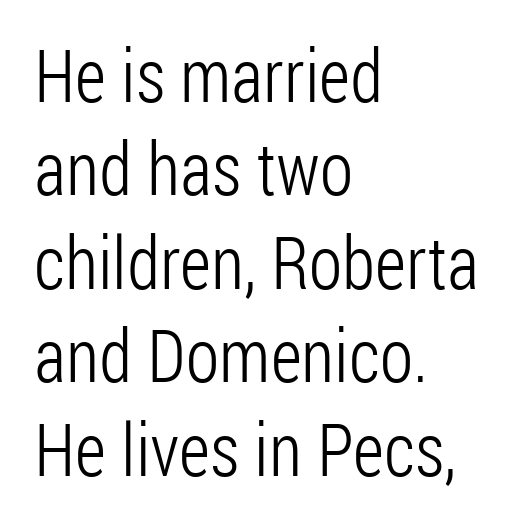
Q: Is the text bold? A: No.
Q: Is the text italic (slanted)? A: No, it is upright.
Q: Is the typeface a serif or a sans-serif typeface? A: Sans-serif.
Q: Is the text underlined? A: No.
Q: How is the paragraph aligned? A: Left-aligned.
Q: Is the spacing between letters normal or unusually wide? A: Normal.
Q: Is the spacing between lines tight, normal or loose? A: Normal.
Q: Width (condensed, normal, or wide)? A: Condensed.
Q: Stroke contrast? A: Low.
Q: x-height? A: Medium.
Q: Monospaced? A: No.
